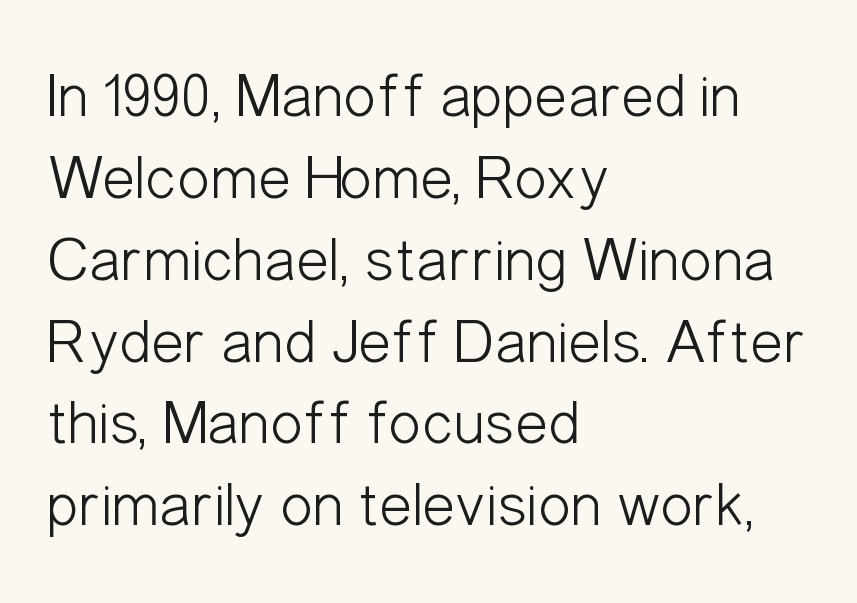
{"serif": "no", "italic": "no", "bold": "no", "weight": "light", "width": "condensed", "stroke_contrast": "low", "x_height": "medium", "monospaced": "no", "underline": "no", "align": "left", "line_spacing": "normal", "line_spacing_ratio": 1.32, "letter_spacing": "normal", "letter_spacing_em": 0.0, "glyph_px": 62}
